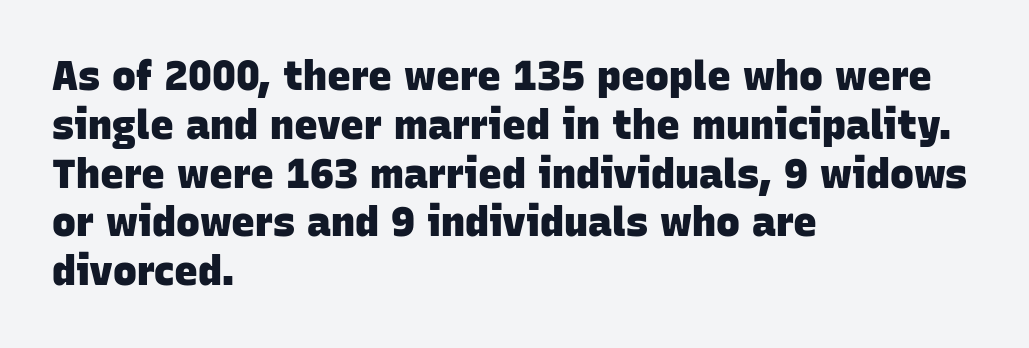
{"serif": "no", "bold": "yes", "weight": "heavy", "width": "normal", "stroke_contrast": "low", "x_height": "large", "monospaced": "no", "underline": "no", "align": "left", "line_spacing_ratio": 1.22, "letter_spacing": "normal", "letter_spacing_em": 0.0, "glyph_px": 40}
